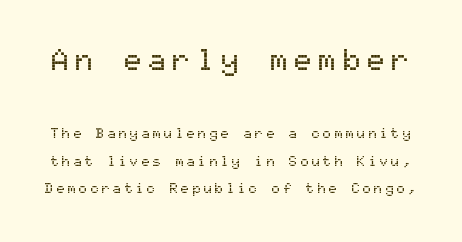
{"serif": "no", "italic": "no", "width": "normal", "stroke_contrast": "medium", "x_height": "medium", "monospaced": "yes", "underline": "no", "line_spacing": "loose", "line_spacing_ratio": 1.95, "letter_spacing": "wide", "letter_spacing_em": 0.21, "larger_block": "first", "size_ratio": 2.14, "glyph_px": 30}
